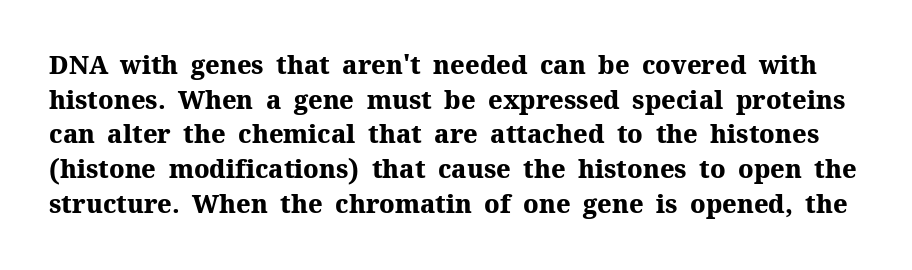
Q: Is the text bold? A: Yes.
Q: Is the text italic (slanted)? A: No, it is upright.
Q: Is the text underlined? A: No.
Q: Is the spacing between letters normal or unusually wide? A: Normal.
Q: Is the spacing between lines tight, normal or loose? A: Normal.
